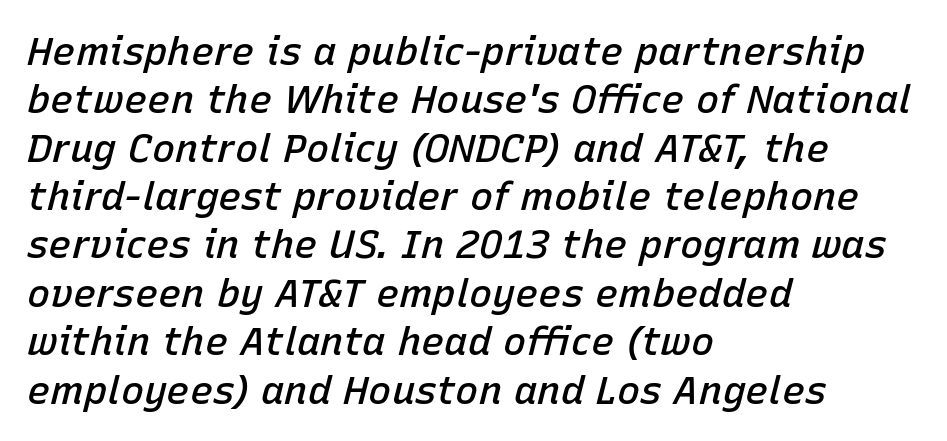
The horizontal fit of the characters is conventional and even. Each row of text sits above clean, open space. Is the type slanted? Yes — the strokes lean at a clear angle. Does the copy run flush right? No — it runs flush left. Character widths vary here, with narrow letters taking less room than wide ones.
